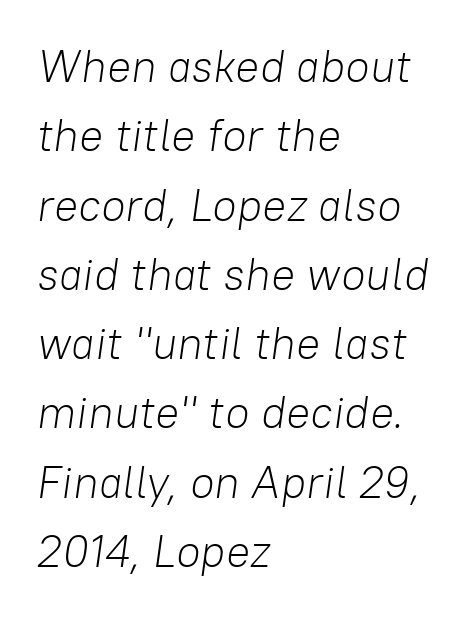
Q: Is the text bold? A: No.
Q: Is the text italic (slanted)? A: Yes, it leans right by about 8 degrees.
Q: Is the text underlined? A: No.
Q: How is the paragraph aligned? A: Left-aligned.
Q: Is the spacing between letters normal or unusually wide? A: Normal.
Q: Is the spacing between lines tight, normal or loose? A: Normal.
Q: Width (condensed, normal, or wide)? A: Normal.
Q: Stroke contrast? A: Low.
Q: x-height? A: Medium.
Q: Monospaced? A: No.
